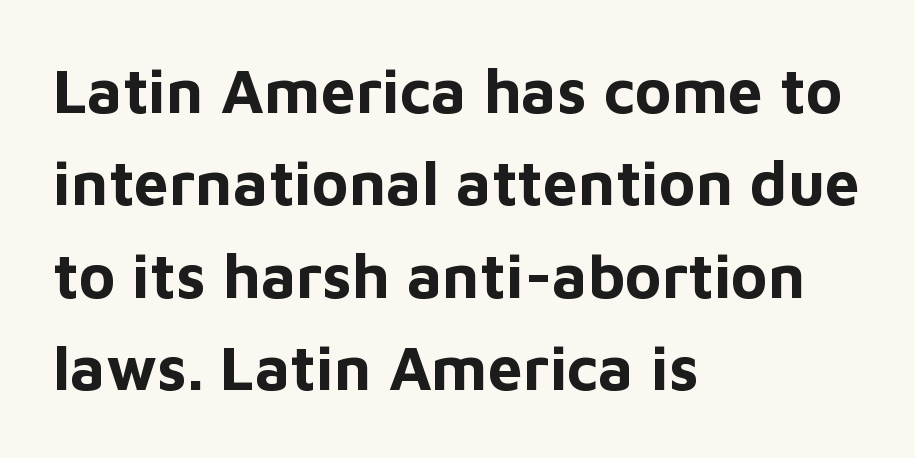
Q: Is the text bold? A: Yes.
Q: Is the text italic (slanted)? A: No, it is upright.
Q: Is the typeface a serif or a sans-serif typeface? A: Sans-serif.
Q: Is the text underlined? A: No.
Q: How is the paragraph aligned? A: Left-aligned.
Q: Is the spacing between letters normal or unusually wide? A: Normal.
Q: Is the spacing between lines tight, normal or loose? A: Normal.
Q: Width (condensed, normal, or wide)? A: Normal.
Q: Stroke contrast? A: Low.
Q: x-height? A: Medium.
Q: Monospaced? A: No.
